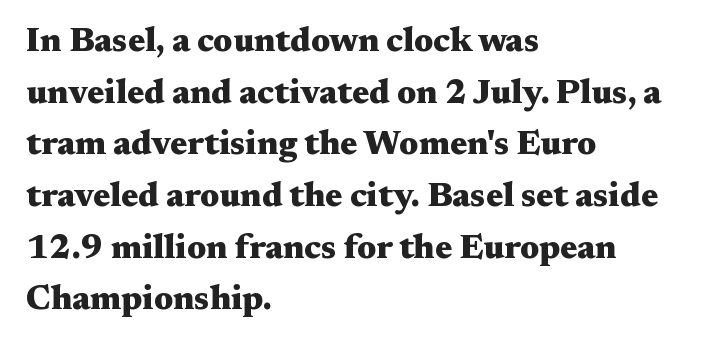
Q: Is the text bold? A: Yes.
Q: Is the text italic (slanted)? A: No, it is upright.
Q: Is the typeface a serif or a sans-serif typeface? A: Serif.
Q: Is the text underlined? A: No.
Q: How is the paragraph aligned? A: Left-aligned.
Q: Is the spacing between letters normal or unusually wide? A: Normal.
Q: Is the spacing between lines tight, normal or loose? A: Normal.
Q: Width (condensed, normal, or wide)? A: Wide.
Q: Stroke contrast? A: Medium.
Q: x-height? A: Medium.
Q: Monospaced? A: No.
